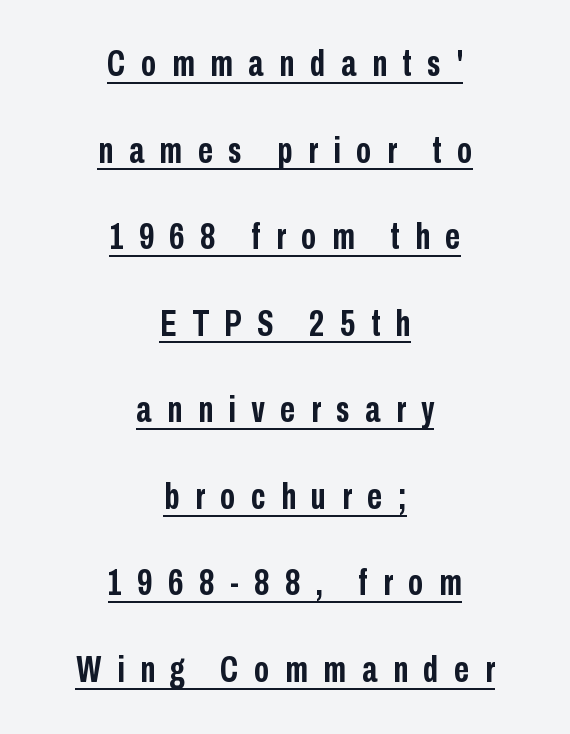
Q: Is the text bold? A: Yes.
Q: Is the text italic (slanted)? A: No, it is upright.
Q: Is the typeface a serif or a sans-serif typeface? A: Sans-serif.
Q: Is the text underlined? A: Yes.
Q: How is the paragraph aligned? A: Centered.
Q: Is the spacing between letters normal or unusually wide? A: Unusually wide.
Q: Is the spacing between lines tight, normal or loose? A: Loose.
Q: Width (condensed, normal, or wide)? A: Condensed.
Q: Stroke contrast? A: Low.
Q: x-height? A: Medium.
Q: Monospaced? A: No.
